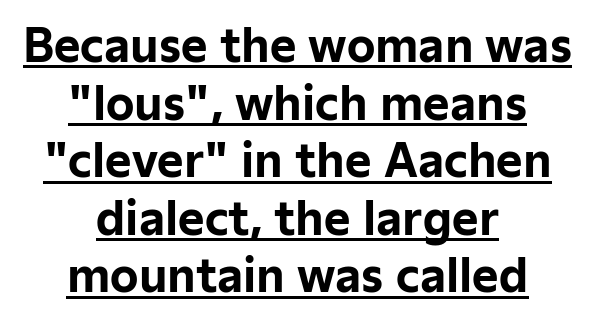
The image shows 45 px bold sans-serif type, upright; set centered, normal line spacing (1.28x), normal letter spacing, underlined; low stroke contrast and a medium x-height.
